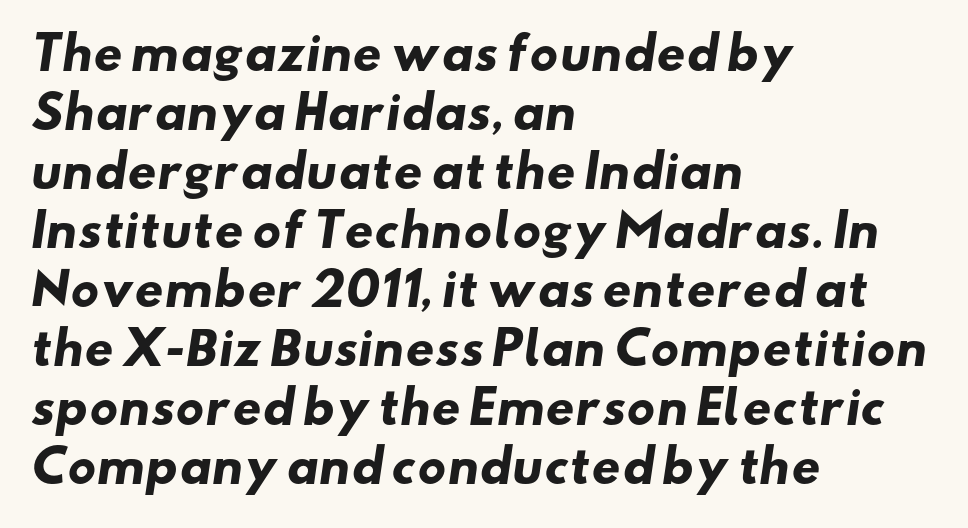
Q: Is the text bold? A: Yes.
Q: Is the typeface a serif or a sans-serif typeface? A: Sans-serif.
Q: Is the text underlined? A: No.
Q: How is the paragraph aligned? A: Left-aligned.
Q: Is the spacing between letters normal or unusually wide? A: Normal.
Q: Is the spacing between lines tight, normal or loose? A: Normal.
Q: Width (condensed, normal, or wide)? A: Wide.
Q: Stroke contrast? A: Low.
Q: x-height? A: Small.
Q: Monospaced? A: No.
